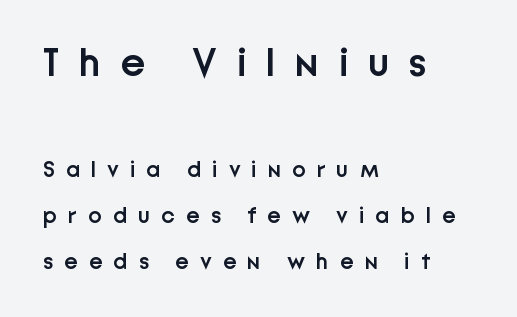
Each word looks stretched out because of the extra space between its letters. Slightly chunky letters — semibold, I'd say, not full bold. Note the varied advance widths — an 'i' is clearly narrower than an 'm'. Of the two passages, the one on top uses the larger point size. Baseline-to-baseline distance is far greater than the letter height. Unlike italic type, these characters show no tilt at all.
